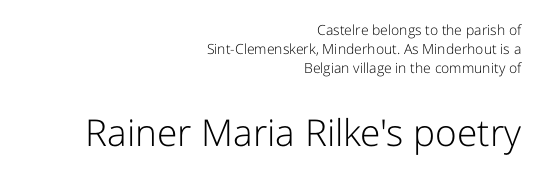
Q: Is the text bold? A: No.
Q: Is the text italic (slanted)? A: No, it is upright.
Q: Is the typeface a serif or a sans-serif typeface? A: Sans-serif.
Q: Is the text underlined? A: No.
Q: How is the paragraph aligned? A: Right-aligned.
Q: Is the spacing between letters normal or unusually wide? A: Normal.
Q: Is the spacing between lines tight, normal or loose? A: Normal.
Q: Which block of text is set in a larger size, the first (top) or the second (bottom)? A: The second (bottom) one.
Q: Width (condensed, normal, or wide)? A: Normal.
Q: Stroke contrast? A: Low.
Q: x-height? A: Medium.
Q: Monospaced? A: No.
